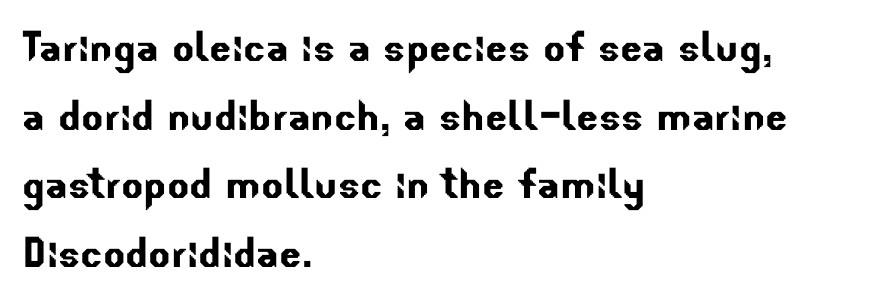
{"serif": "no", "width": "normal", "stroke_contrast": "low", "x_height": "small", "monospaced": "no", "underline": "no", "align": "left", "line_spacing": "normal", "line_spacing_ratio": 1.32, "letter_spacing": "normal", "letter_spacing_em": 0.0, "glyph_px": 52}
